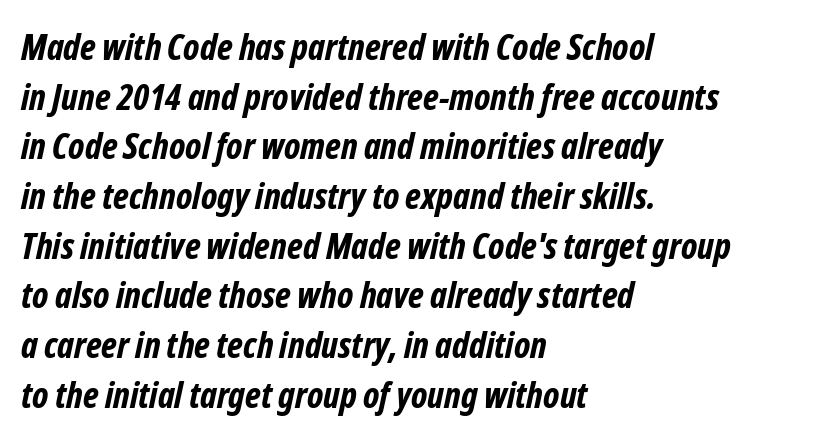
Q: Is the text bold? A: Yes.
Q: Is the typeface a serif or a sans-serif typeface? A: Sans-serif.
Q: Is the text underlined? A: No.
Q: How is the paragraph aligned? A: Left-aligned.
Q: Is the spacing between letters normal or unusually wide? A: Normal.
Q: Is the spacing between lines tight, normal or loose? A: Normal.
Q: Width (condensed, normal, or wide)? A: Condensed.
Q: Stroke contrast? A: Low.
Q: x-height? A: Medium.
Q: Monospaced? A: No.
